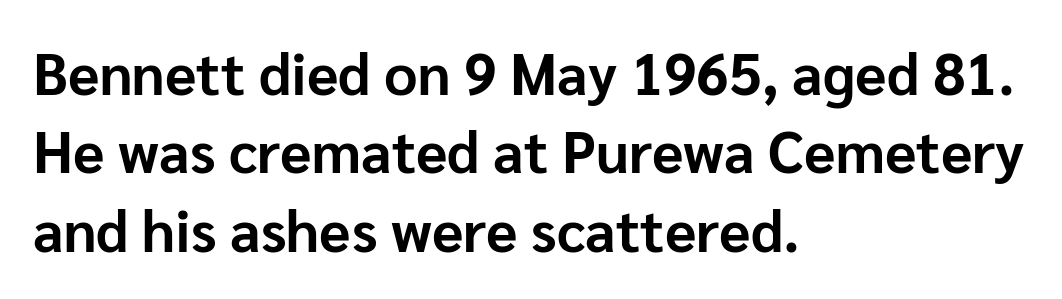
Q: Is the text bold? A: Yes.
Q: Is the text italic (slanted)? A: No, it is upright.
Q: Is the typeface a serif or a sans-serif typeface? A: Sans-serif.
Q: Is the text underlined? A: No.
Q: How is the paragraph aligned? A: Left-aligned.
Q: Is the spacing between letters normal or unusually wide? A: Normal.
Q: Is the spacing between lines tight, normal or loose? A: Normal.
Q: Width (condensed, normal, or wide)? A: Normal.
Q: Stroke contrast? A: Low.
Q: x-height? A: Medium.
Q: Monospaced? A: No.
